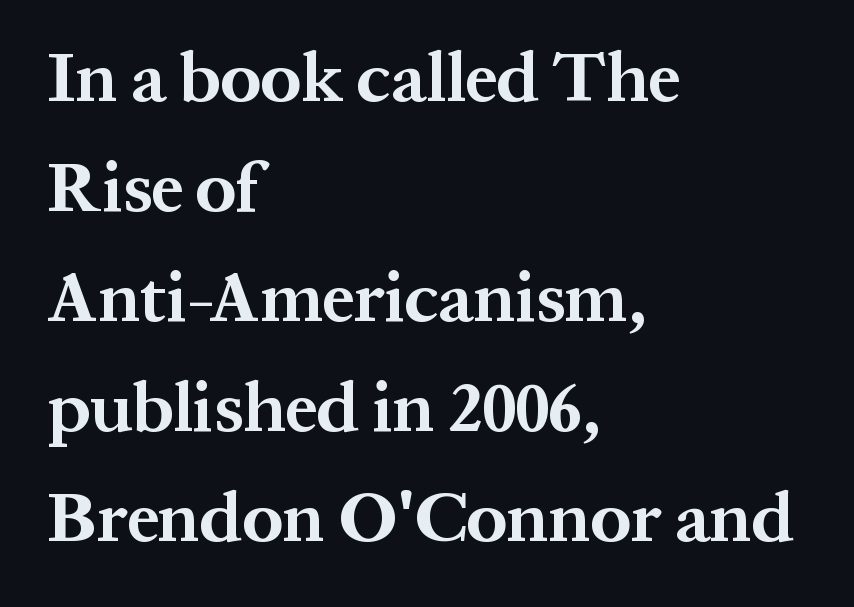
The image shows 71 px bold serif type, upright; set left-aligned, normal line spacing (1.55x), normal letter spacing, not underlined; medium stroke contrast and a medium x-height.
